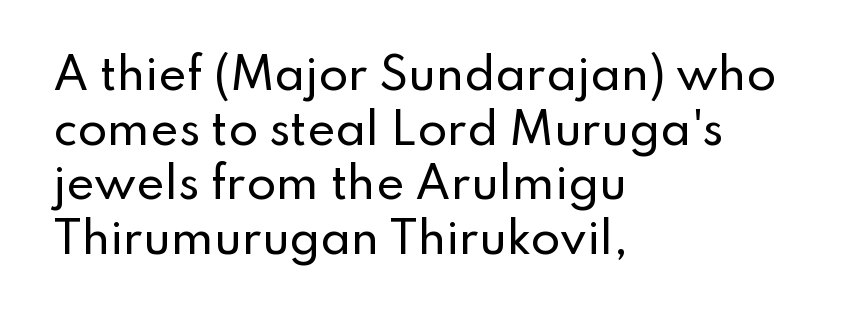
Q: Is the text italic (slanted)? A: No, it is upright.
Q: Is the typeface a serif or a sans-serif typeface? A: Sans-serif.
Q: Is the text underlined? A: No.
Q: How is the paragraph aligned? A: Left-aligned.
Q: Is the spacing between letters normal or unusually wide? A: Normal.
Q: Is the spacing between lines tight, normal or loose? A: Normal.
Q: Width (condensed, normal, or wide)? A: Normal.
Q: Stroke contrast? A: Low.
Q: x-height? A: Small.
Q: Monospaced? A: No.
